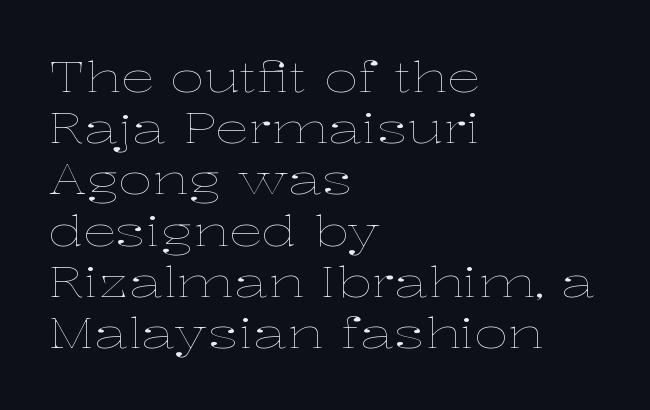
{"italic": "no", "bold": "no", "weight": "thin", "width": "wide", "stroke_contrast": "low", "x_height": "medium", "monospaced": "no", "underline": "no", "align": "left", "line_spacing_ratio": 1.22, "letter_spacing": "normal", "letter_spacing_em": 0.0, "glyph_px": 42}
